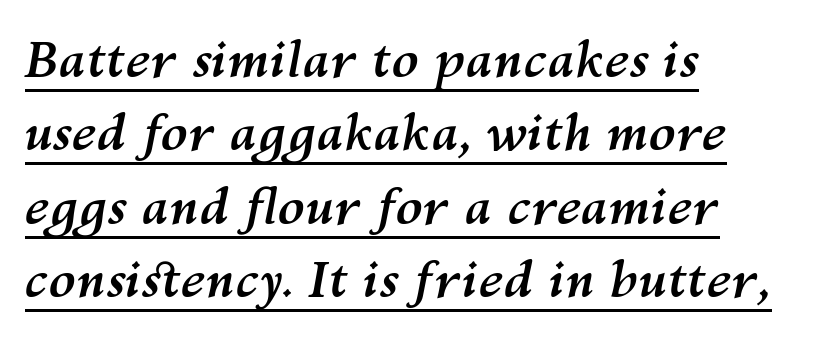
The image shows 50 px semibold type, italic (leaning right); set left-aligned, normal line spacing (1.47x), normal letter spacing, underlined; medium stroke contrast and a medium x-height.
